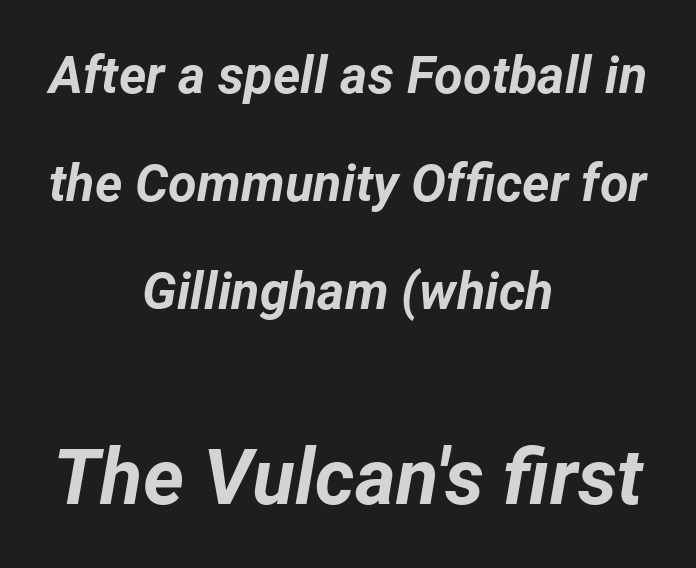
Q: Is the text bold? A: Yes.
Q: Is the text italic (slanted)? A: Yes, it leans right by about 12 degrees.
Q: Is the text underlined? A: No.
Q: How is the paragraph aligned? A: Centered.
Q: Is the spacing between letters normal or unusually wide? A: Normal.
Q: Is the spacing between lines tight, normal or loose? A: Loose.
Q: Which block of text is set in a larger size, the first (top) or the second (bottom)? A: The second (bottom) one.
Q: Width (condensed, normal, or wide)? A: Normal.
Q: Stroke contrast? A: Low.
Q: x-height? A: Medium.
Q: Monospaced? A: No.
